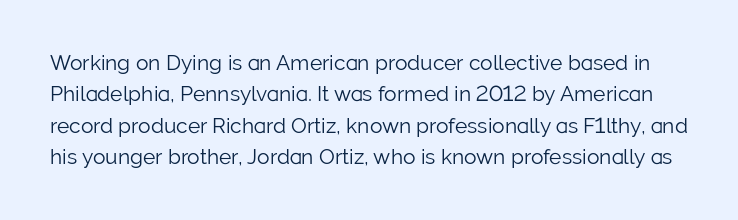
You could call the tracking neutral — neither tight nor loose. Regarding leading, the lines here are spaced in the standard way. Decoration check: the copy has no underline. Quick note: not italic, upright. Letters have the restrained weight of plain body copy at most.
